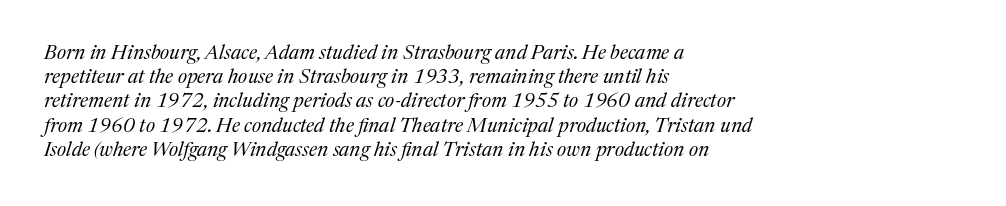
Q: Is the text bold? A: No.
Q: Is the text italic (slanted)? A: Yes, it leans right by about 17 degrees.
Q: Is the text underlined? A: No.
Q: How is the paragraph aligned? A: Left-aligned.
Q: Is the spacing between letters normal or unusually wide? A: Normal.
